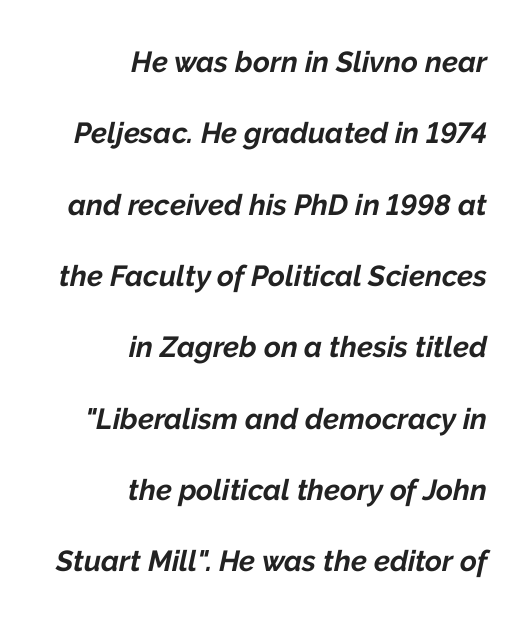
Quick note: italic. This block would shrink considerably if given ordinary leading; it's expanded now. Note the varied advance widths — an 'i' is clearly narrower than an 'm'. The rag falls on the left side of this text block. Plain, unruled lines of type.
